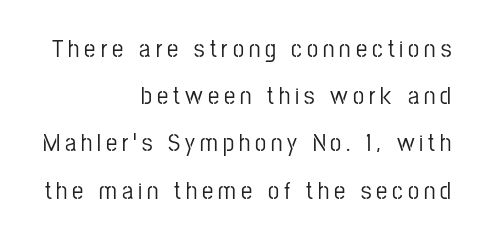
{"italic": "no", "underline": "no", "align": "right", "line_spacing_ratio": 1.89, "letter_spacing": "wide", "letter_spacing_em": 0.2, "glyph_px": 25}
